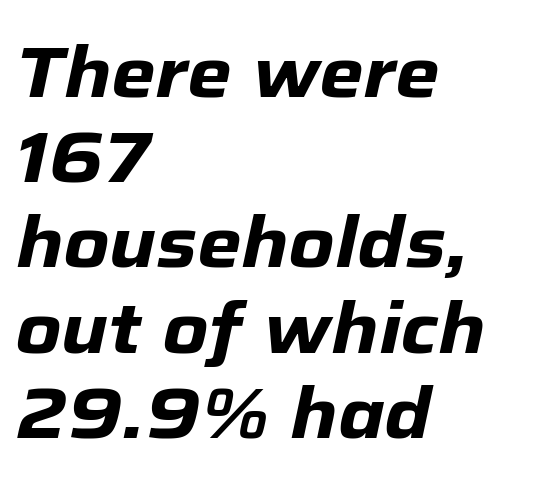
Q: Is the text bold? A: Yes.
Q: Is the text italic (slanted)? A: Yes, it leans right by about 12 degrees.
Q: Is the text underlined? A: No.
Q: How is the paragraph aligned? A: Left-aligned.
Q: Is the spacing between letters normal or unusually wide? A: Normal.
Q: Width (condensed, normal, or wide)? A: Normal.
Q: Stroke contrast? A: Low.
Q: x-height? A: Medium.
Q: Monospaced? A: No.
